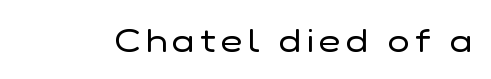
Varying glyph widths throughout — classic text-font behaviour. Nope, not italic — everything's standing straight. The font sits on the lighter half of the weight spectrum, regular included. Stroke terminals: plain, sans-serif.
